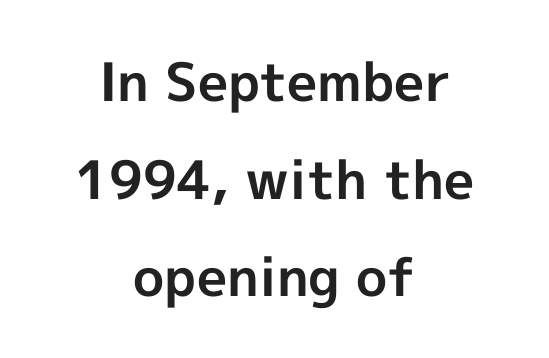
Honestly, the letter spacing is just normal — you wouldn't notice it. Look at the stroke-to-counter ratio: heavy, a bold. Letterform terminals end flat and unadorned throughout the passage. Leftover space on each line is divided equally before and after the words.
